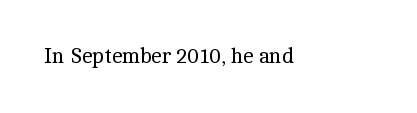
Q: Is the text bold? A: No.
Q: Is the text italic (slanted)? A: No, it is upright.
Q: Is the text underlined? A: No.
Q: Is the spacing between letters normal or unusually wide? A: Normal.
